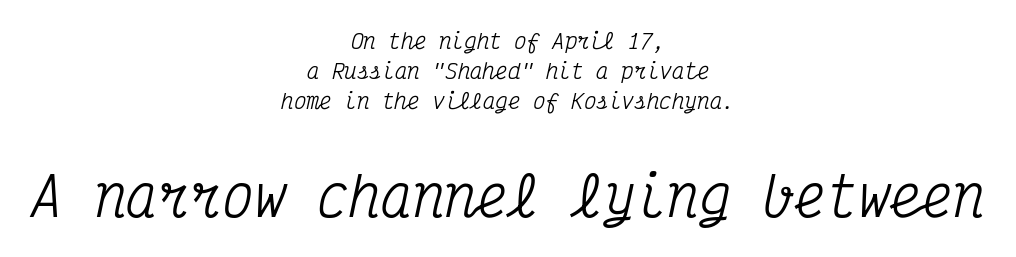
Q: Is the text italic (slanted)? A: Yes, it leans right by about 12 degrees.
Q: Is the typeface a serif or a sans-serif typeface? A: Serif.
Q: Is the text underlined? A: No.
Q: How is the paragraph aligned? A: Centered.
Q: Is the spacing between letters normal or unusually wide? A: Normal.
Q: Is the spacing between lines tight, normal or loose? A: Normal.
Q: Which block of text is set in a larger size, the first (top) or the second (bottom)? A: The second (bottom) one.
Q: Width (condensed, normal, or wide)? A: Condensed.
Q: Stroke contrast? A: Medium.
Q: x-height? A: Medium.
Q: Monospaced? A: Yes.
